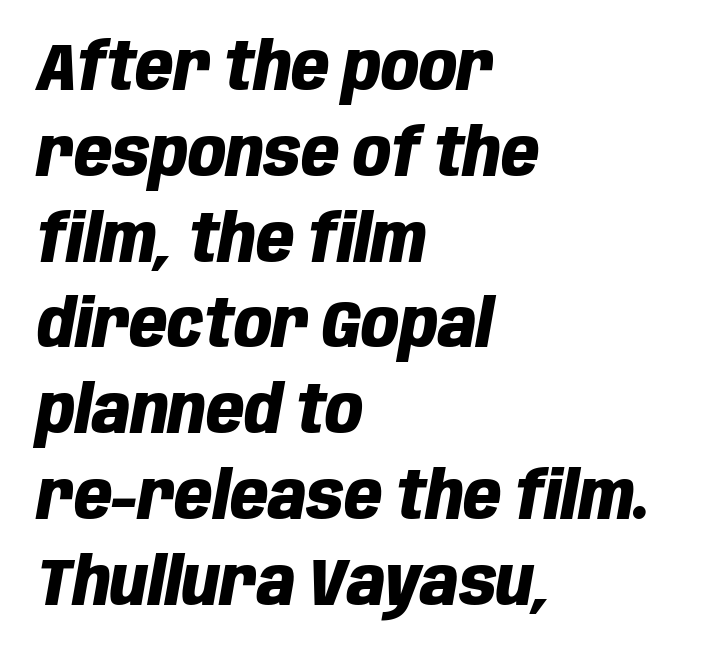
Casual observation: everything's shoved over to the left. Heavy-handed strokes throughout: this text is bold. Character widths vary here, with narrow letters taking less room than wide ones. Compared with typical body copy, the letter spacing here is the same.
